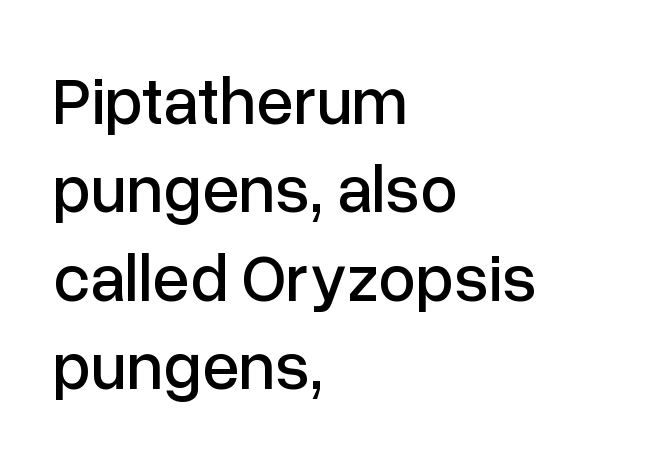
The line-height multiplier appears to be the usual default. You can tell from the bare stems that sans-serif type was used. Posture: straight, roman, zero tilt. Every row of glyphs begins at an identical x-position on the left. The area under the type is left untouched. Looks like regular typesetting: each glyph gets only the width it needs.
